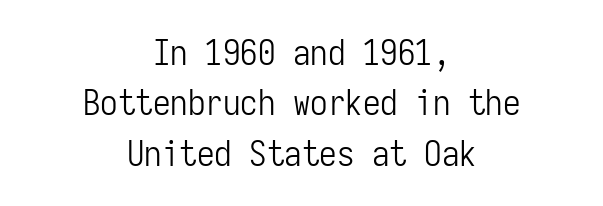
The strip under each line holds only bare page. The font is comparable to plain body text, perhaps lighter. The passage shown is typeset with a sans-serif family. Looks like terminal output: every glyph gets an equal slot. Letter spacing: default. Ascenders rise straight up at ninety degrees.
